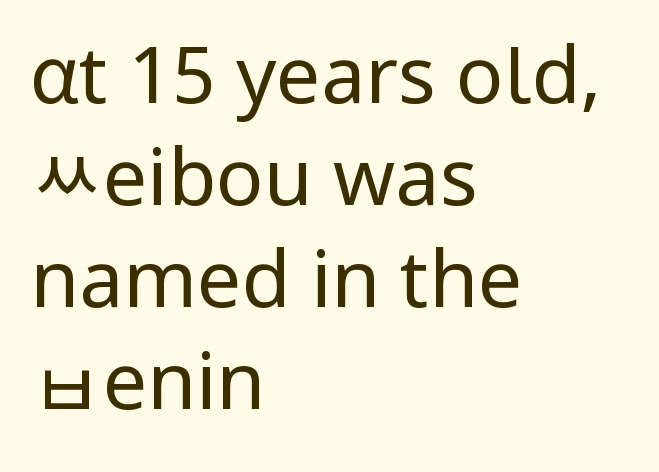
{"serif": "no", "italic": "no", "bold": "no", "weight": "regular", "width": "normal", "stroke_contrast": "low", "x_height": "medium", "monospaced": "no", "underline": "no", "align": "left", "line_spacing": "normal", "line_spacing_ratio": 1.29, "letter_spacing": "normal", "letter_spacing_em": 0.0, "glyph_px": 79}
